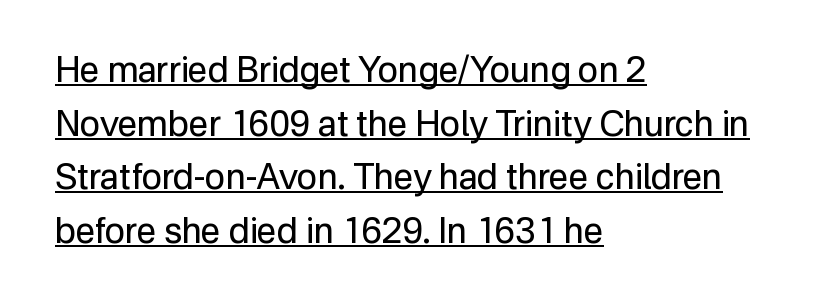
Q: Is the text bold? A: No.
Q: Is the text italic (slanted)? A: No, it is upright.
Q: Is the typeface a serif or a sans-serif typeface? A: Sans-serif.
Q: Is the text underlined? A: Yes.
Q: How is the paragraph aligned? A: Left-aligned.
Q: Is the spacing between letters normal or unusually wide? A: Normal.
Q: Is the spacing between lines tight, normal or loose? A: Normal.
Q: Width (condensed, normal, or wide)? A: Normal.
Q: Stroke contrast? A: Low.
Q: x-height? A: Medium.
Q: Monospaced? A: No.
